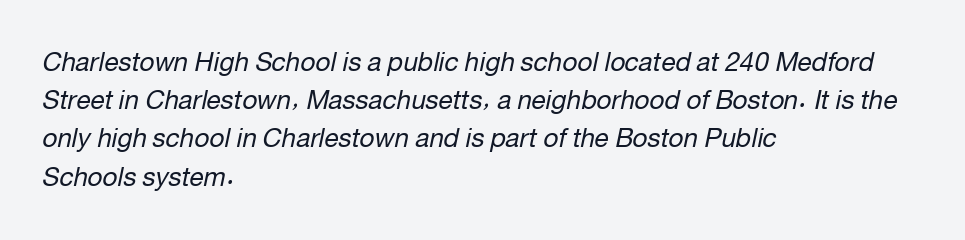
Q: Is the text bold? A: No.
Q: Is the text italic (slanted)? A: Yes, it leans right by about 12 degrees.
Q: Is the text underlined? A: No.
Q: How is the paragraph aligned? A: Left-aligned.
Q: Is the spacing between letters normal or unusually wide? A: Normal.
Q: Is the spacing between lines tight, normal or loose? A: Normal.
